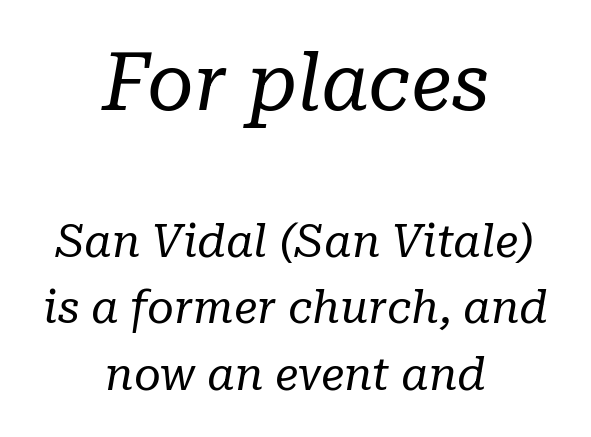
Type style note: has serifs. If you drew a line through each stem, it would be angled. Honestly, the row spacing looks completely unremarkable. Nobody drew a line under any word here. Think of a printed novel: that variable character pitch is what you see here. This rendering uses center alignment, leaving both contours irregular but symmetric.
